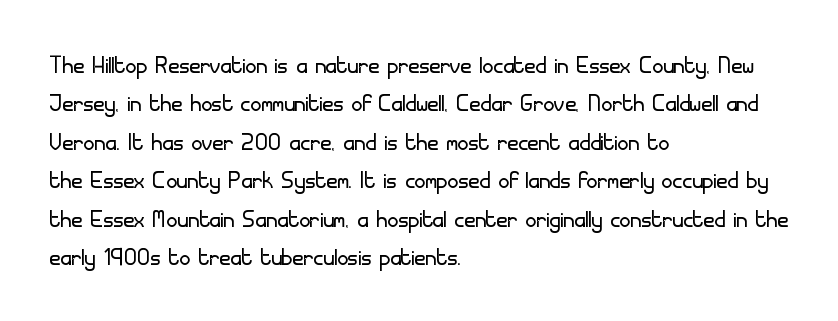
The image shows 30 px light sans-serif type, upright; set left-aligned, normal line spacing (1.28x), normal letter spacing, not underlined; low stroke contrast and a small x-height.
